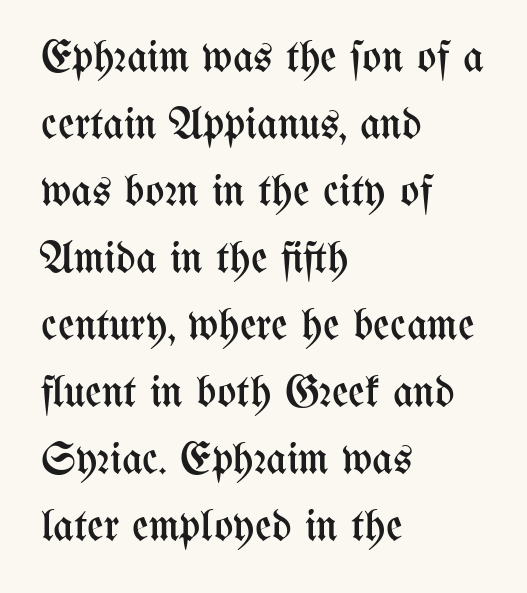
Q: Is the text bold? A: No.
Q: Is the text italic (slanted)? A: No, it is upright.
Q: Is the text underlined? A: No.
Q: How is the paragraph aligned? A: Left-aligned.
Q: Is the spacing between letters normal or unusually wide? A: Normal.
Q: Is the spacing between lines tight, normal or loose? A: Normal.
Q: Width (condensed, normal, or wide)? A: Condensed.
Q: Stroke contrast? A: Medium.
Q: x-height? A: Medium.
Q: Monospaced? A: No.
